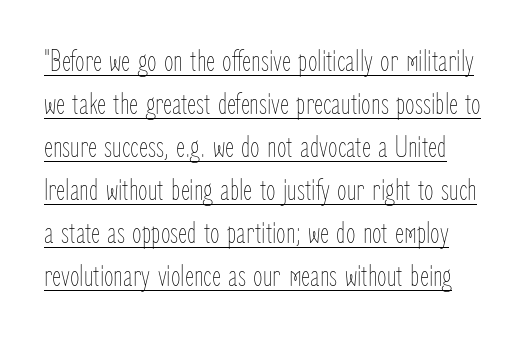
{"italic": "no", "bold": "no", "weight": "thin", "width": "condensed", "stroke_contrast": "low", "x_height": "medium", "monospaced": "no", "underline": "yes", "line_spacing": "normal", "line_spacing_ratio": 1.39, "letter_spacing": "normal", "letter_spacing_em": 0.0, "glyph_px": 31}
